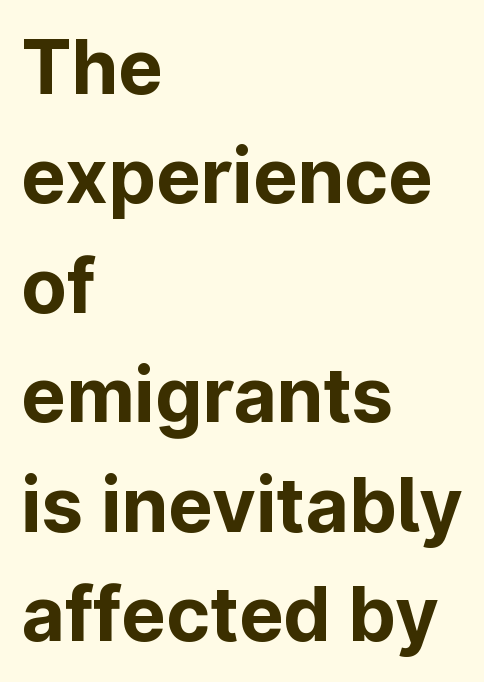
Q: Is the text bold? A: Yes.
Q: Is the text italic (slanted)? A: No, it is upright.
Q: Is the typeface a serif or a sans-serif typeface? A: Sans-serif.
Q: Is the text underlined? A: No.
Q: How is the paragraph aligned? A: Left-aligned.
Q: Is the spacing between letters normal or unusually wide? A: Normal.
Q: Is the spacing between lines tight, normal or loose? A: Normal.
Q: Width (condensed, normal, or wide)? A: Normal.
Q: Stroke contrast? A: Low.
Q: x-height? A: Medium.
Q: Monospaced? A: No.
